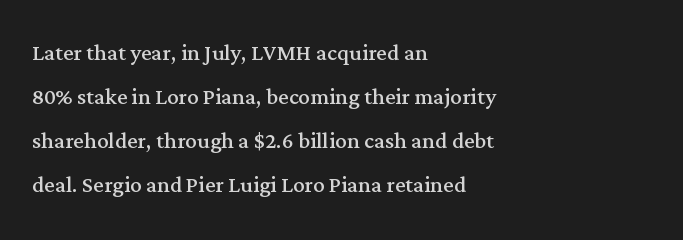
The image shows 29 px regular-weight serif type, upright; set left-aligned, normal line spacing (1.52x), normal letter spacing, not underlined; medium stroke contrast and a medium x-height.
